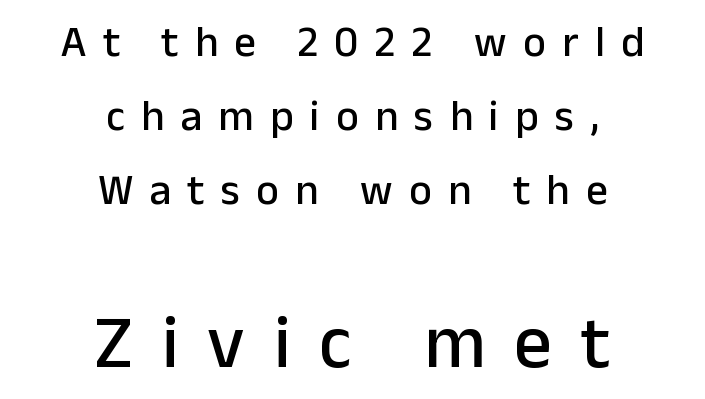
Any mark beneath the type? The region is blank. This sample is center-justified, so both line endings float freely. This is sans-serif lettering, the kind often seen on screens and signage. You could only call the tracking loose — the letters float apart.
